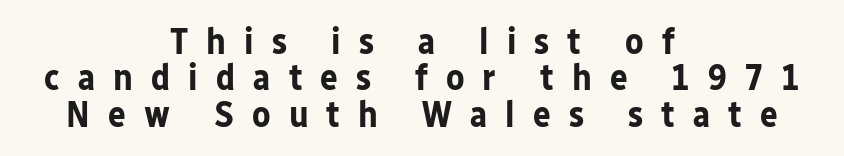
The characters display no serif detailing; their extremities are plain. Centered paragraph, ragged on both sides. What stands out about the letter spacing? Its width — letters are far apart. A typesetter would call this proportional, since set widths differ per character. Underline: absent. This is heavy type, rendered in bold.
